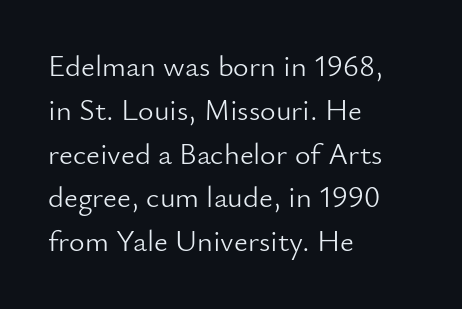
The image shows 30 px light sans-serif type, upright; set left-aligned, normal line spacing (1.46x), normal letter spacing, not underlined; low stroke contrast and a small x-height.
